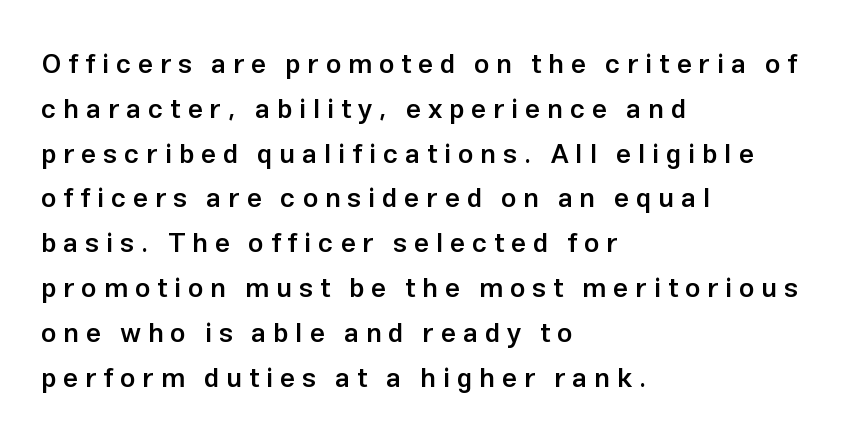
The image shows 27 px text type, upright; set left-aligned, normal line spacing (1.66x), unusually wide letter spacing (+0.25 em), not underlined.
